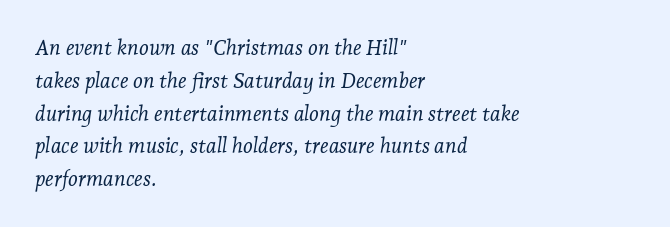
The image shows 21 px text type, italic (leaning right); set left-aligned, normal line spacing (1.56x), normal letter spacing, not underlined.
